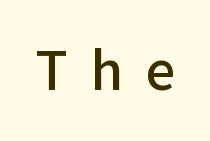
Q: Is the text italic (slanted)? A: No, it is upright.
Q: Is the typeface a serif or a sans-serif typeface? A: Sans-serif.
Q: Is the text underlined? A: No.
Q: Is the spacing between letters normal or unusually wide? A: Unusually wide.
Q: Width (condensed, normal, or wide)? A: Normal.
Q: Stroke contrast? A: Low.
Q: x-height? A: Medium.
Q: Monospaced? A: No.
